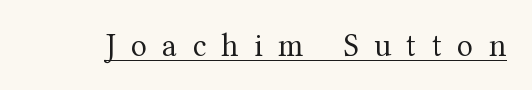
The font is comparable to plain body text, perhaps lighter. Does a line run under the words? Yes, clearly. Inter-character spacing is expanded well beyond the font's built-in metrics. This sample uses a serif face. Looks like regular typesetting: each glyph gets only the width it needs. Is there any slant? The stems are plumb.
